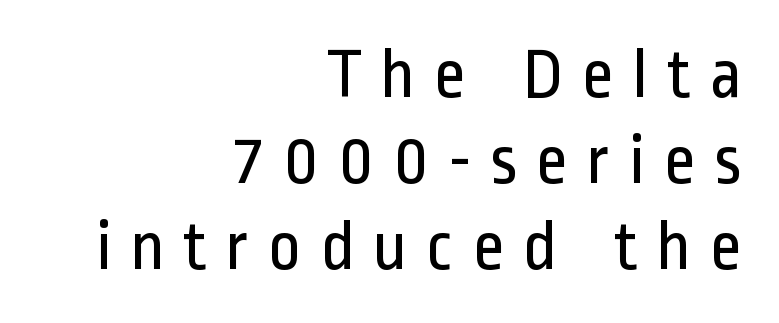
Q: Is the text bold? A: No.
Q: Is the text italic (slanted)? A: No, it is upright.
Q: Is the typeface a serif or a sans-serif typeface? A: Sans-serif.
Q: Is the text underlined? A: No.
Q: How is the paragraph aligned? A: Right-aligned.
Q: Is the spacing between letters normal or unusually wide? A: Unusually wide.
Q: Width (condensed, normal, or wide)? A: Condensed.
Q: Stroke contrast? A: Low.
Q: x-height? A: Medium.
Q: Monospaced? A: No.
